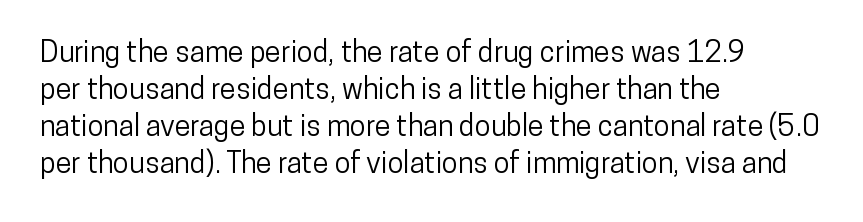
Glyph-to-glyph distance matches everyday printed text. Vertically, the passage feels balanced, rows spaced as you'd expect. Stroke terminals: plain, sans-serif. Check the space under the baseline: it is left empty. No italicization has been applied; the sample stays upright. Horizontal alignment here is leftward, the default for most running prose.
